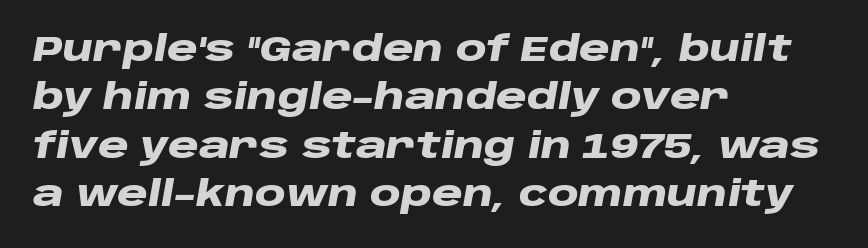
Check the space under the baseline: it is left empty. The strokes are fattened all the way to bold. Vertically, the passage feels balanced, rows spaced as you'd expect. Is this a fixed-width face? No — the glyphs have proportional, varying widths.
